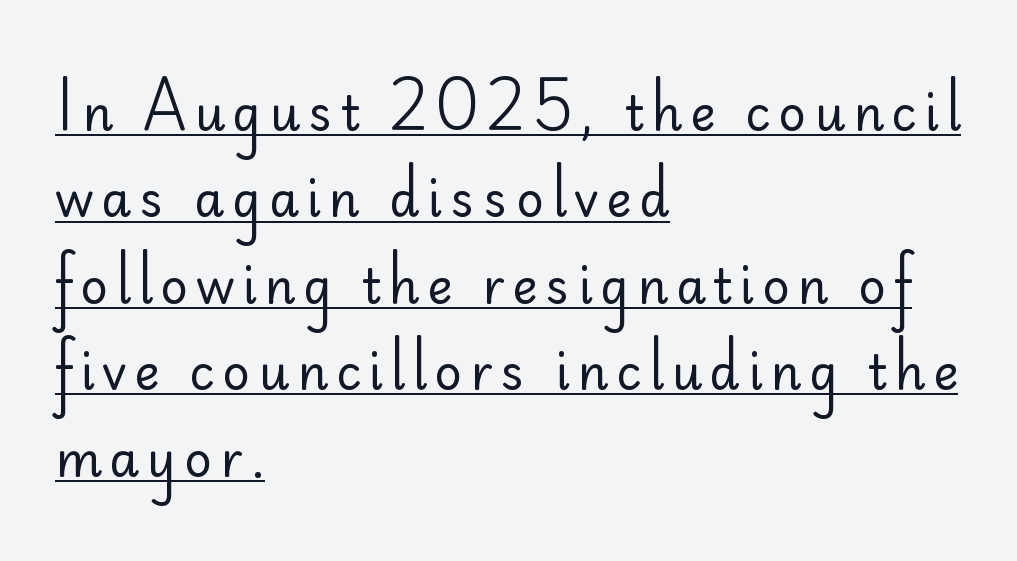
The image shows 48 px regular-weight sans-serif type, upright; set left-aligned, line spacing 1.8x, underlined; low stroke contrast and a small x-height.
